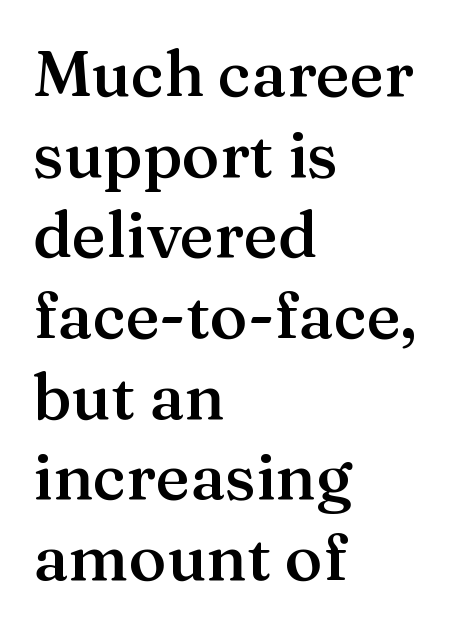
Q: Is the text bold? A: Semi-bold.
Q: Is the text italic (slanted)? A: No, it is upright.
Q: Is the typeface a serif or a sans-serif typeface? A: Serif.
Q: Is the text underlined? A: No.
Q: How is the paragraph aligned? A: Left-aligned.
Q: Is the spacing between letters normal or unusually wide? A: Normal.
Q: Is the spacing between lines tight, normal or loose? A: Normal.
Q: Width (condensed, normal, or wide)? A: Normal.
Q: Stroke contrast? A: Medium.
Q: x-height? A: Medium.
Q: Monospaced? A: No.
